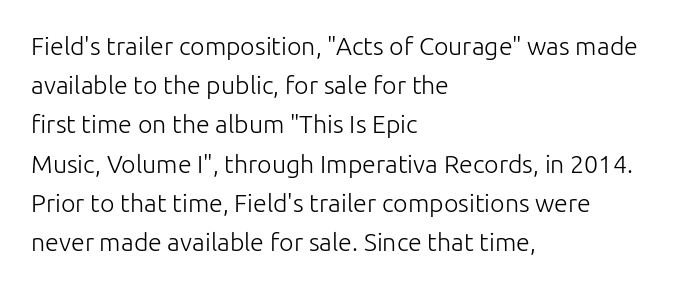
Is this a heavy cut? Hardly; it is regular or lighter. In CSS terms this would be text-align: left. Words appear dense and cohesive because spacing is normal. The gap between lines stays unmarked. Reading down the column, the eye jumps a familiar distance to each next line. This is roman type, the default non-slanted kind.
